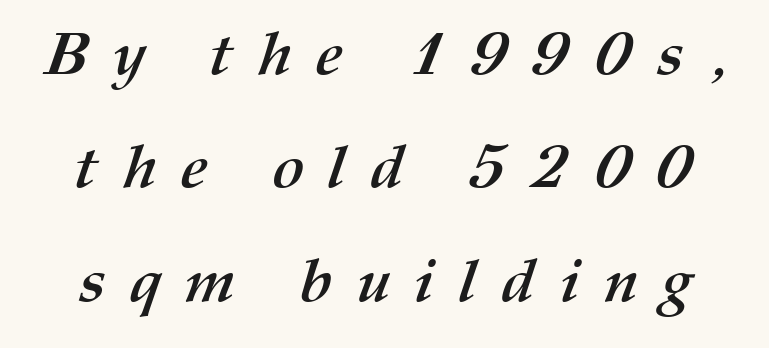
Q: Is the text bold? A: Yes.
Q: Is the text underlined? A: No.
Q: Is the spacing between letters normal or unusually wide? A: Unusually wide.
Q: Width (condensed, normal, or wide)? A: Normal.
Q: Stroke contrast? A: Medium.
Q: x-height? A: Medium.
Q: Monospaced? A: No.
